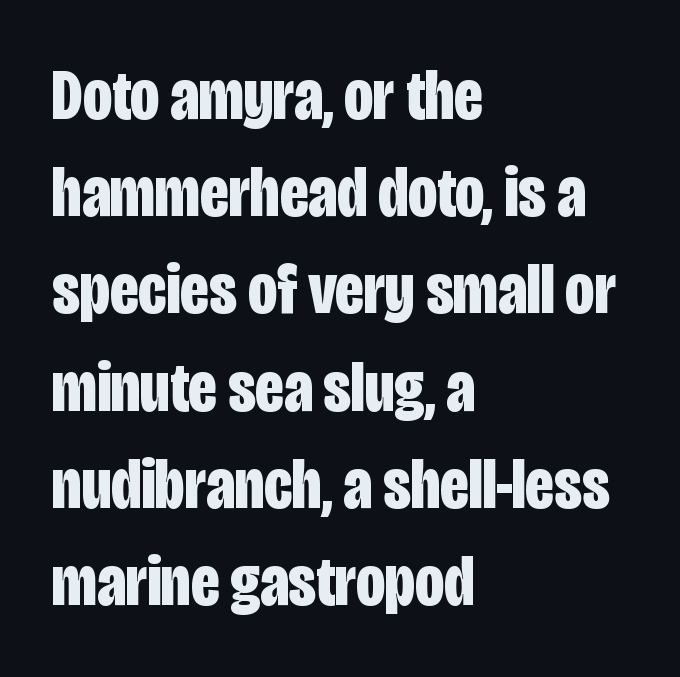
Q: Is the text bold? A: Yes.
Q: Is the text italic (slanted)? A: No, it is upright.
Q: Is the typeface a serif or a sans-serif typeface? A: Sans-serif.
Q: Is the text underlined? A: No.
Q: How is the paragraph aligned? A: Left-aligned.
Q: Is the spacing between letters normal or unusually wide? A: Normal.
Q: Is the spacing between lines tight, normal or loose? A: Normal.
Q: Width (condensed, normal, or wide)? A: Condensed.
Q: Stroke contrast? A: Low.
Q: x-height? A: Large.
Q: Monospaced? A: No.
